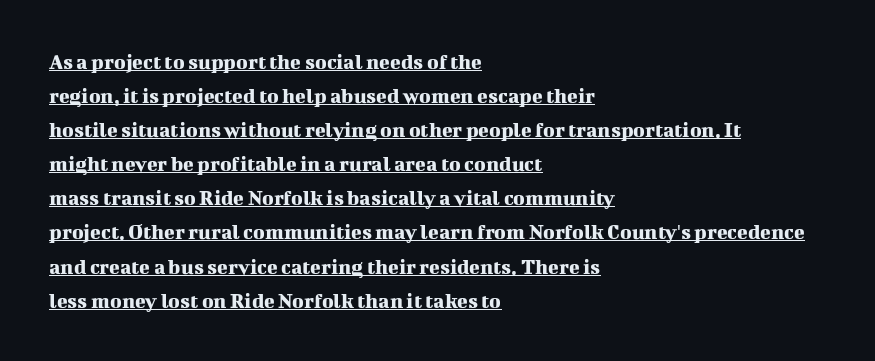
{"italic": "no", "underline": "yes", "align": "left", "line_spacing": "normal", "line_spacing_ratio": 1.55, "letter_spacing": "normal", "letter_spacing_em": 0.0, "glyph_px": 22}
